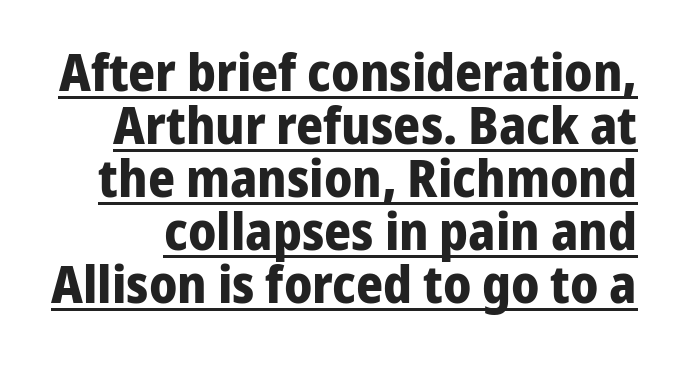
The image shows 52 px bold sans-serif type, upright; set tight line spacing (1.02x), normal letter spacing, underlined; low stroke contrast and a medium x-height.
